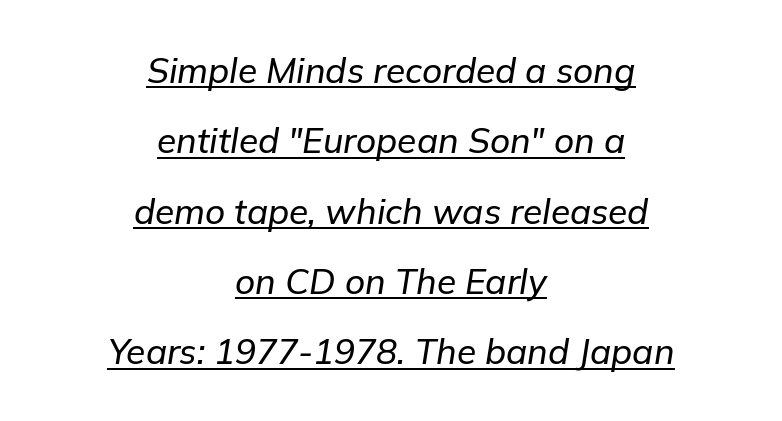
The image shows 35 px text type, italic (leaning right); set centered, loose line spacing (2.01x), normal letter spacing, underlined; low stroke contrast and a medium x-height.
